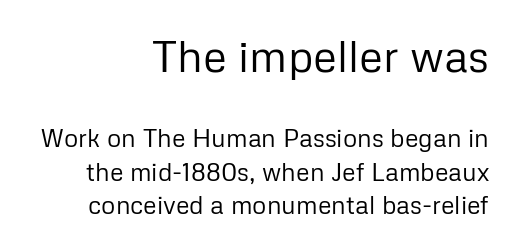
{"serif": "no", "italic": "no", "bold": "no", "weight": "regular", "width": "normal", "stroke_contrast": "low", "x_height": "medium", "monospaced": "no", "underline": "no", "align": "right", "line_spacing": "normal", "line_spacing_ratio": 1.34, "letter_spacing": "normal", "letter_spacing_em": 0.0, "larger_block": "first", "size_ratio": 1.76, "glyph_px": 44}
